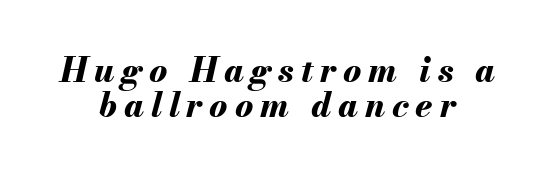
The image shows 34 px bold type, italic (leaning right); set centered, tight line spacing (1.03x), unusually wide letter spacing (+0.2 em), not underlined; medium stroke contrast and a small x-height.
